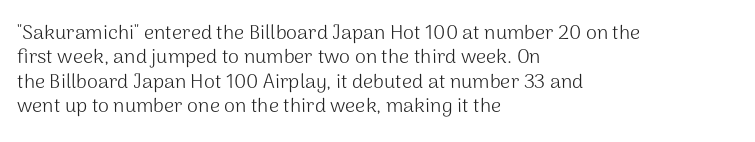
{"italic": "no", "bold": "no", "underline": "no", "align": "left", "line_spacing_ratio": 1.22, "letter_spacing": "normal", "letter_spacing_em": 0.0, "glyph_px": 20}
